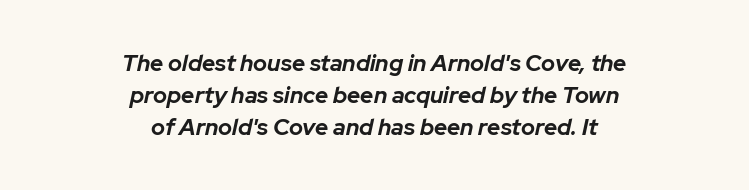
The image shows 23 px bold type, italic (leaning right); set centered, normal line spacing (1.39x), normal letter spacing, not underlined.
